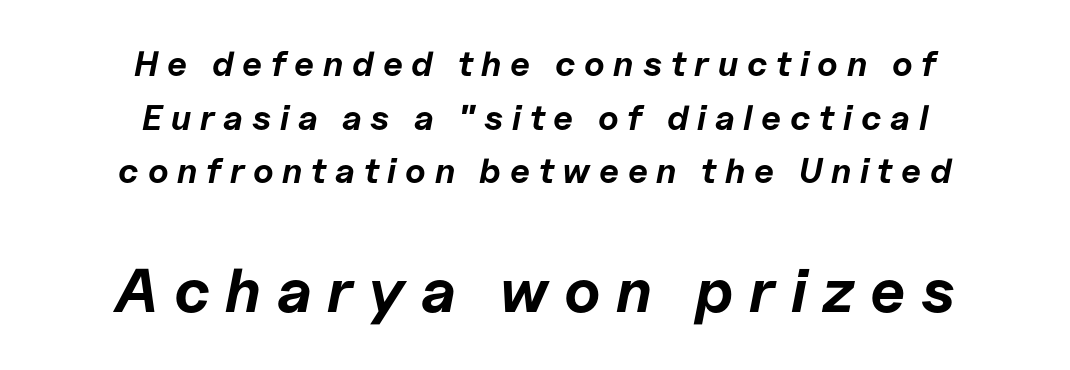
The image shows 62 px bold type, italic (leaning right); set centered, normal line spacing (1.53x), unusually wide letter spacing (+0.25 em), not underlined; the second (bottom) block is 1.77x larger; low stroke contrast and a medium x-height.
